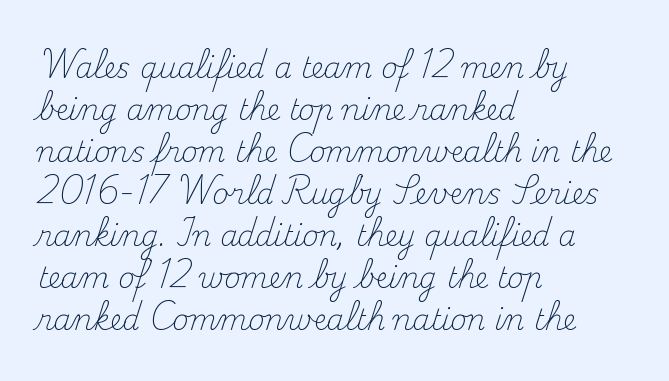
Q: Is the text bold? A: No.
Q: Is the text italic (slanted)? A: Yes.
Q: Is the typeface a serif or a sans-serif typeface? A: Serif.
Q: Is the text underlined? A: No.
Q: How is the paragraph aligned? A: Left-aligned.
Q: Is the spacing between letters normal or unusually wide? A: Normal.
Q: Is the spacing between lines tight, normal or loose? A: Normal.
Q: Width (condensed, normal, or wide)? A: Normal.
Q: Stroke contrast? A: Medium.
Q: x-height? A: Small.
Q: Monospaced? A: No.
